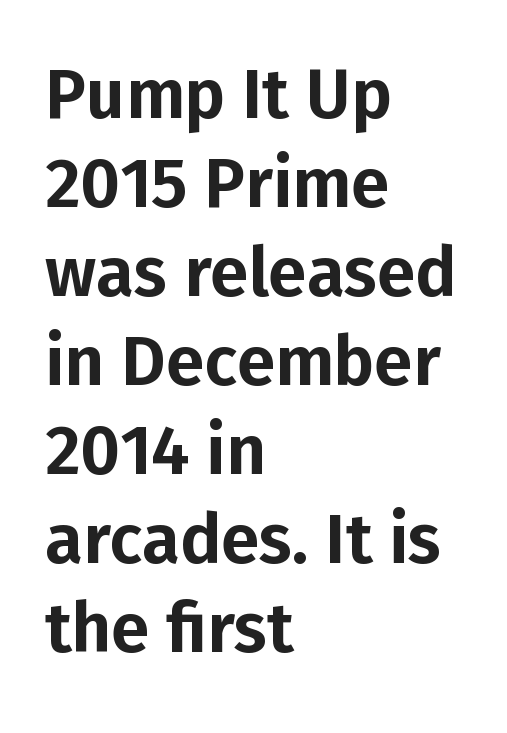
The image shows 69 px sans-serif type, upright; set left-aligned, normal line spacing (1.29x), normal letter spacing, not underlined; low stroke contrast and a medium x-height.
